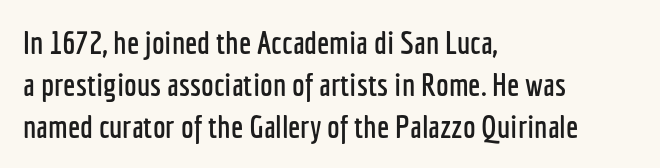
The words here are not underlined. The font's upright variant was chosen for this text. Whoever set this chose a conventional vertical rhythm. One-word summary of the alignment: left. Character widths vary here, with narrow letters taking less room than wide ones. Here the glyphs are tracked normally, forming tight word shapes.
